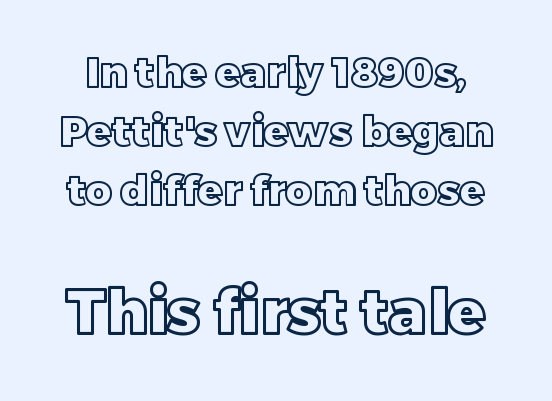
Q: Is the text italic (slanted)? A: No, it is upright.
Q: Is the text underlined? A: No.
Q: Is the spacing between letters normal or unusually wide? A: Normal.
Q: Is the spacing between lines tight, normal or loose? A: Normal.
Q: Which block of text is set in a larger size, the first (top) or the second (bottom)? A: The second (bottom) one.
Q: Width (condensed, normal, or wide)? A: Normal.
Q: x-height? A: Large.
Q: Monospaced? A: No.
